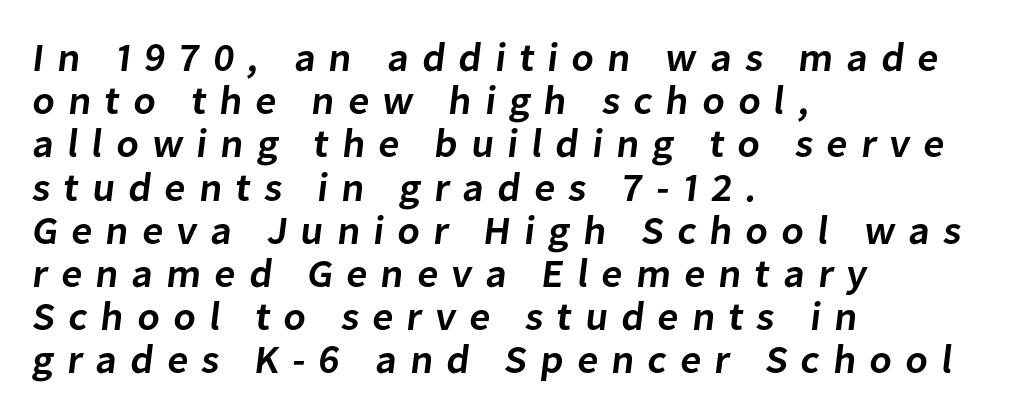
The image shows 40 px semibold sans-serif type; set left-aligned, tight line spacing (1.08x), unusually wide letter spacing (+0.33 em), not underlined; low stroke contrast and a medium x-height.
